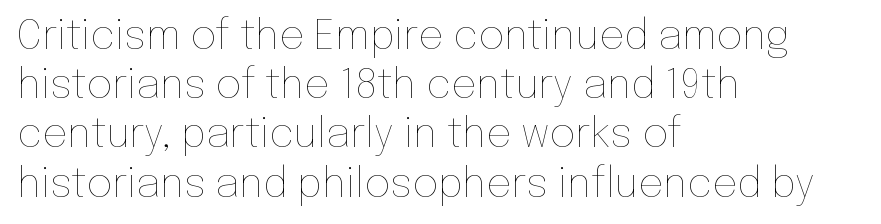
The image shows 40 px thin type, upright; set left-aligned, line spacing 1.23x, normal letter spacing, not underlined; low stroke contrast and a medium x-height.
